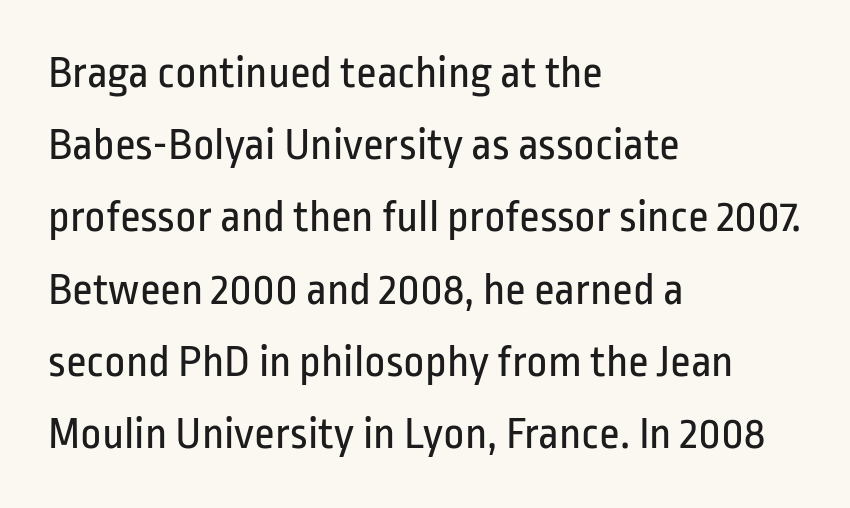
The image shows 46 px regular-weight, condensed sans-serif type, upright; set left-aligned, normal line spacing (1.57x), normal letter spacing, not underlined; low stroke contrast and a medium x-height.
